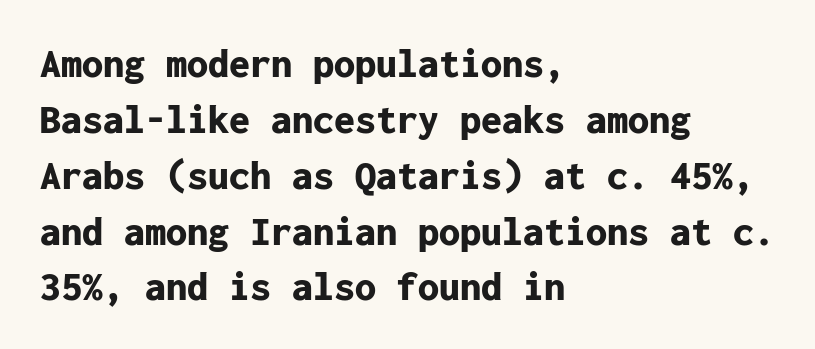
{"serif": "no", "italic": "no", "bold": "yes", "weight": "bold", "width": "normal", "stroke_contrast": "low", "x_height": "medium", "monospaced": "yes", "underline": "no", "align": "left", "line_spacing": "normal", "line_spacing_ratio": 1.33, "letter_spacing": "normal", "letter_spacing_em": 0.0, "glyph_px": 42}
